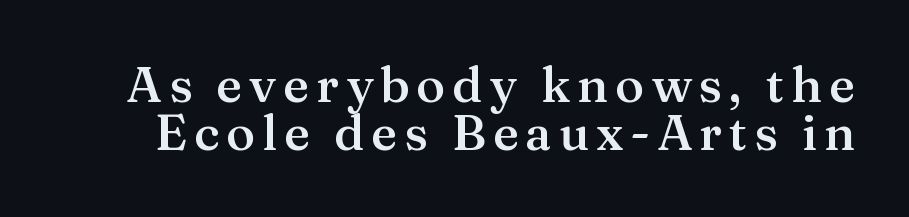
{"serif": "yes", "italic": "no", "bold": "semi", "weight": "semibold", "width": "normal", "stroke_contrast": "medium", "x_height": "medium", "monospaced": "no", "underline": "no", "line_spacing": "tight", "line_spacing_ratio": 0.97, "glyph_px": 49}
